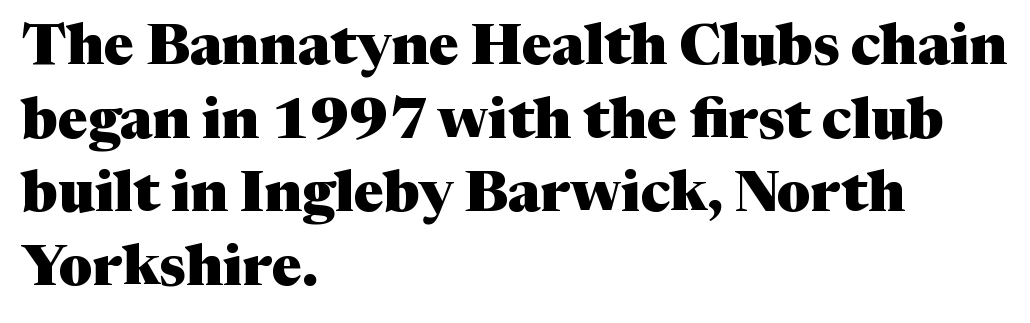
{"serif": "yes", "italic": "no", "bold": "yes", "weight": "heavy", "width": "normal", "stroke_contrast": "medium", "x_height": "medium", "monospaced": "no", "underline": "no", "align": "left", "line_spacing": "normal", "line_spacing_ratio": 1.29, "letter_spacing": "normal", "letter_spacing_em": 0.0, "glyph_px": 57}
